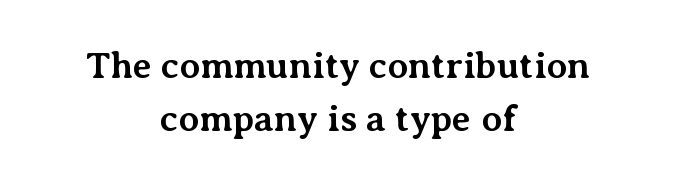
Q: Is the text bold? A: Yes.
Q: Is the text italic (slanted)? A: No, it is upright.
Q: Is the typeface a serif or a sans-serif typeface? A: Serif.
Q: Is the text underlined? A: No.
Q: How is the paragraph aligned? A: Centered.
Q: Is the spacing between letters normal or unusually wide? A: Normal.
Q: Is the spacing between lines tight, normal or loose? A: Normal.
Q: Width (condensed, normal, or wide)? A: Normal.
Q: Stroke contrast? A: Medium.
Q: x-height? A: Medium.
Q: Monospaced? A: No.
